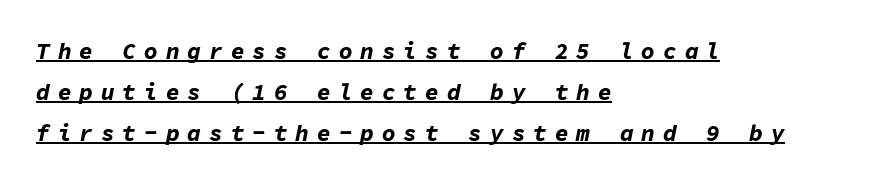
{"italic": "yes", "lean": "right", "slant_degrees": 11, "bold": "yes", "underline": "yes", "align": "left", "line_spacing_ratio": 1.78, "letter_spacing": "wide", "letter_spacing_em": 0.34, "glyph_px": 23}
